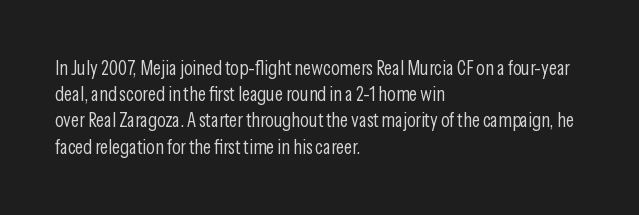
{"italic": "no", "bold": "no", "underline": "no", "align": "left", "line_spacing": "normal", "line_spacing_ratio": 1.31, "letter_spacing": "normal", "letter_spacing_em": 0.0, "glyph_px": 20}
